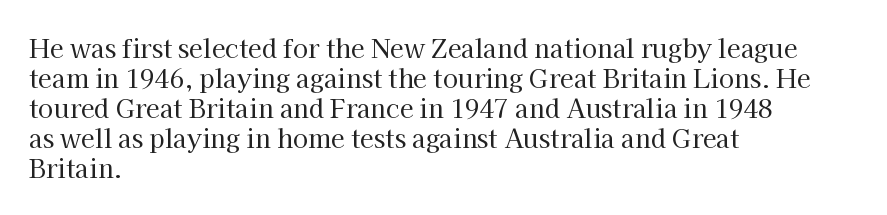
Stem width sits at or under what a default text font uses. Rendered with straight, roman letterforms. In CSS terms this would be text-align: left. Is the letter spacing exaggerated? No — it looks like the ordinary default.
